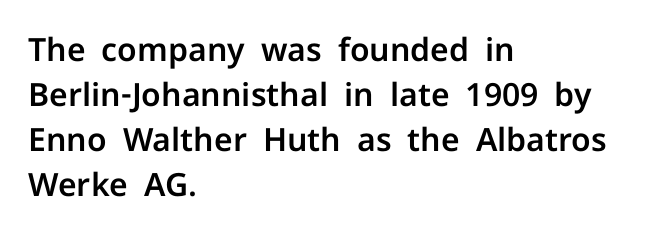
A typesetter would mark this as roman, not italic. Line starts are locked; line ends wander. Nope, no serifs anywhere on these letters. Beneath every word, the page is bare.
